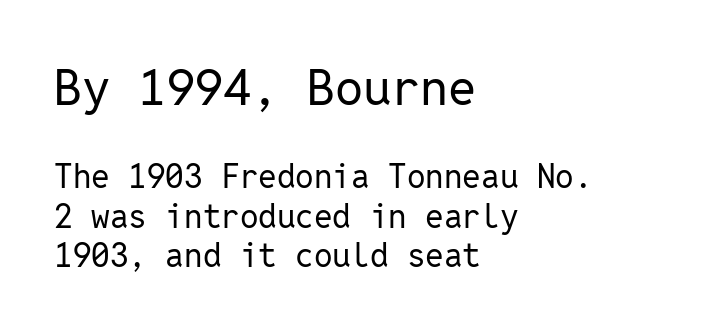
The font sits on the lighter half of the weight spectrum, regular included. Here the first block reads like a headline and the second like body copy. Ascenders rise straight up at ninety degrees. Each letter, wide or thin by design, is forced into the same width here.
